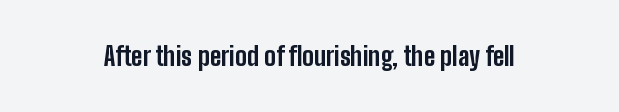
The image shows 26 px bold type, upright; set normal letter spacing, not underlined.
